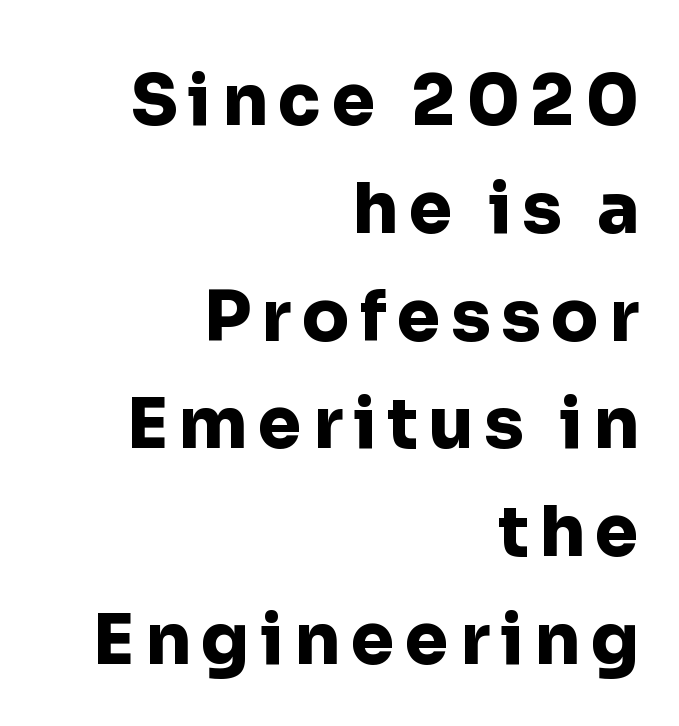
The image shows 70 px heavy sans-serif type, upright; set right-aligned, normal line spacing (1.54x), not underlined; low stroke contrast and a medium x-height.
